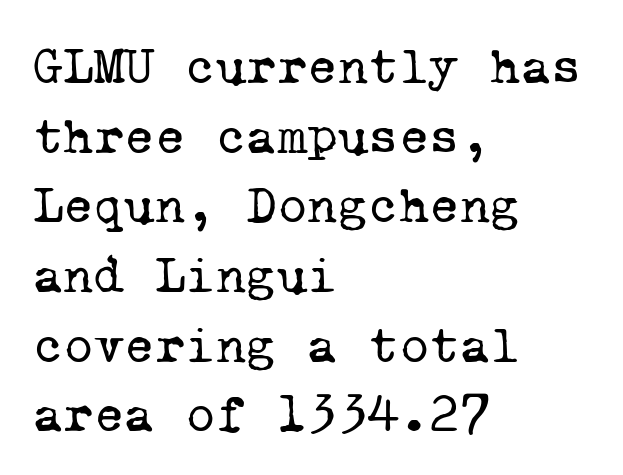
{"serif": "yes", "bold": "no", "weight": "regular", "width": "normal", "stroke_contrast": "low", "x_height": "medium", "monospaced": "yes", "underline": "no", "align": "left", "line_spacing": "normal", "line_spacing_ratio": 1.34, "letter_spacing": "normal", "letter_spacing_em": 0.0, "glyph_px": 52}
